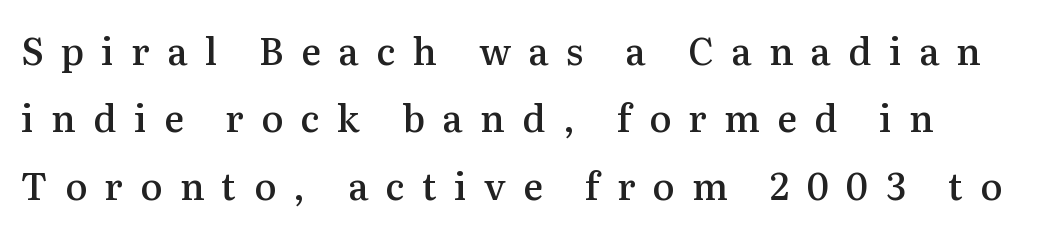
Q: Is the text bold? A: Semi-bold.
Q: Is the text italic (slanted)? A: No, it is upright.
Q: Is the typeface a serif or a sans-serif typeface? A: Serif.
Q: Is the text underlined? A: No.
Q: How is the paragraph aligned? A: Left-aligned.
Q: Is the spacing between letters normal or unusually wide? A: Unusually wide.
Q: Width (condensed, normal, or wide)? A: Normal.
Q: Stroke contrast? A: Medium.
Q: x-height? A: Medium.
Q: Monospaced? A: No.
